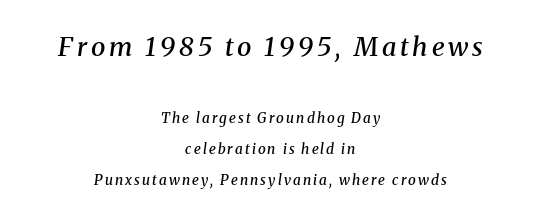
In terms of posture, this sample is oblique. Casual observation: everything's sitting right in the middle. Leading: increased. The area under the type is left untouched.
